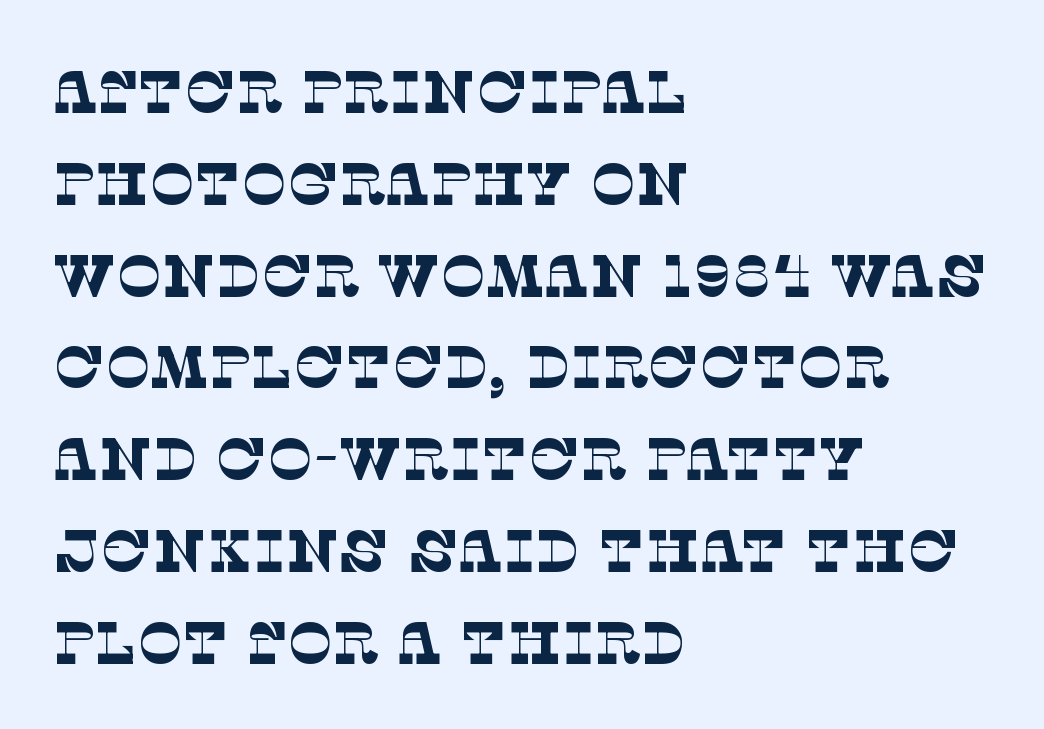
The image shows 60 px thin serif type; set left-aligned, normal line spacing (1.53x), normal letter spacing, not underlined; low stroke contrast and a large x-height.
